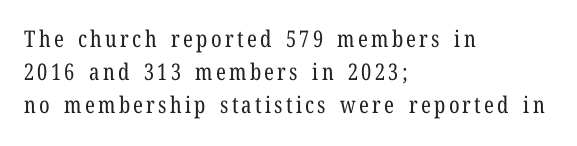
The image shows 23 px text type, upright; set left-aligned, normal line spacing (1.44x), not underlined.
